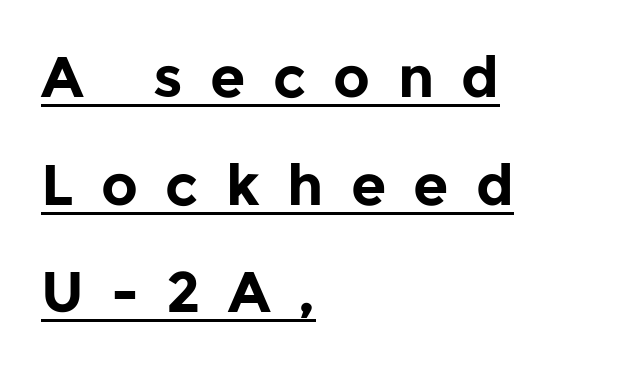
The passage shown has open, widely tracked lettering throughout. Think of a printed novel: that variable character pitch is what you see here. Plenty of ink on the page — the face is bold. Ascenders rise straight up at ninety degrees. Unlike a traditional serif, this face leaves its strokes unadorned. Compared with a centered layout, this one pins lines to the left instead.
